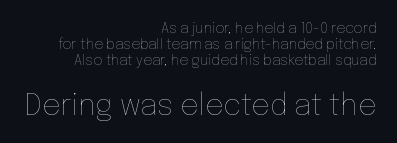
The image shows 29 px thin type, upright; set right-aligned, tight line spacing (1.13x), normal letter spacing, not underlined; the second (bottom) block is 2.07x larger; low stroke contrast and a medium x-height.
